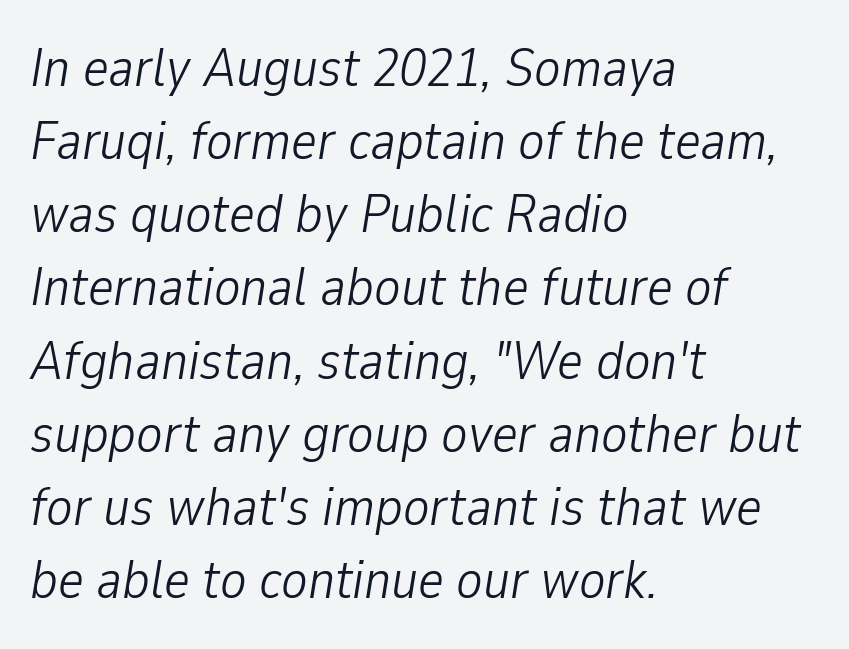
Nothing unusual about the tracking: characters are spaced as the font intends. You can tell it's italic because the verticals aren't actually vertical. No chunkiness to these letters — they're not bold. Honestly, the row spacing looks completely unremarkable. The typesetter chose a ragged-right arrangement here. Letters rest on an invisible, unmarked baseline.
